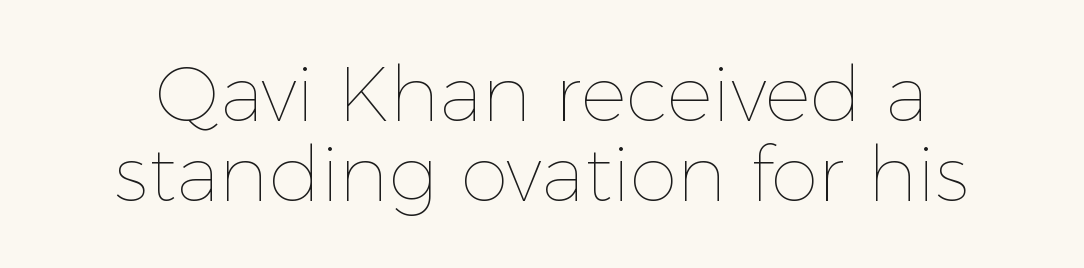
{"italic": "no", "bold": "no", "weight": "thin", "width": "normal", "x_height": "medium", "monospaced": "no", "underline": "no", "line_spacing": "tight", "line_spacing_ratio": 1.04, "letter_spacing": "normal", "letter_spacing_em": 0.0, "glyph_px": 77}
